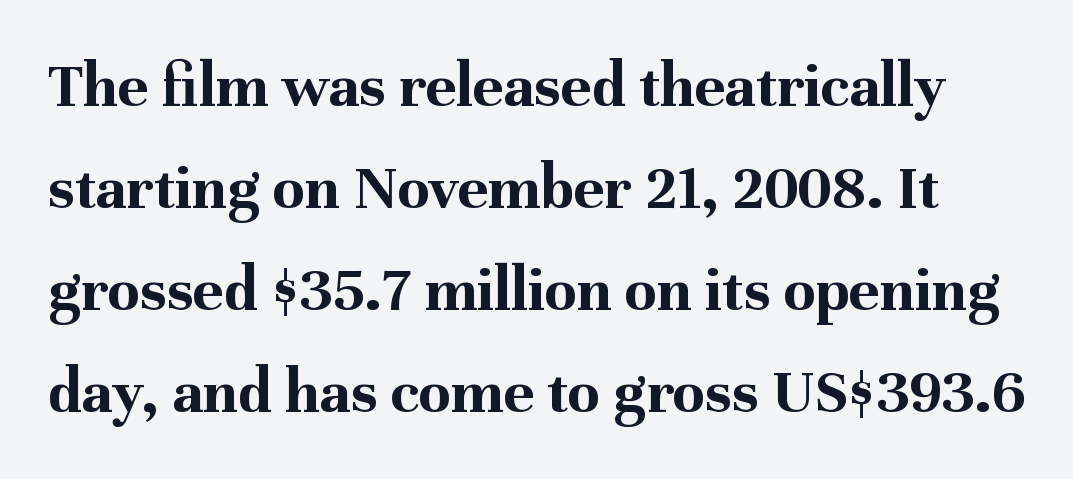
The image shows 65 px bold serif type, upright; set normal line spacing (1.57x), normal letter spacing, not underlined; medium stroke contrast and a medium x-height.
